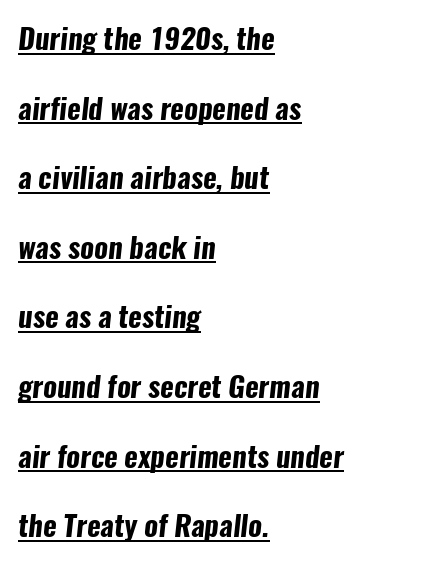
The image shows 29 px bold, condensed sans-serif type; set left-aligned, loose line spacing (2.4x), normal letter spacing, underlined; low stroke contrast and a medium x-height.
